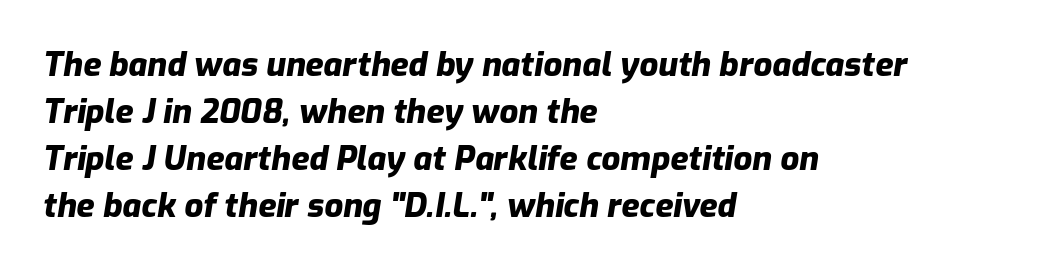
Regarding leading, the lines here are spaced in the standard way. Yep, that's italic — everything's leaning. Note the varied advance widths — an 'i' is clearly narrower than an 'm'. Glance below the letters and you will spot only blank space.
